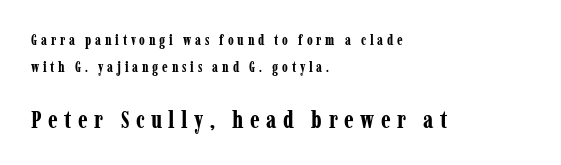
{"italic": "no", "bold": "yes", "underline": "no", "align": "left", "line_spacing": "loose", "line_spacing_ratio": 1.95, "letter_spacing": "wide", "letter_spacing_em": 0.27, "larger_block": "second", "size_ratio": 1.71, "glyph_px": 24}
